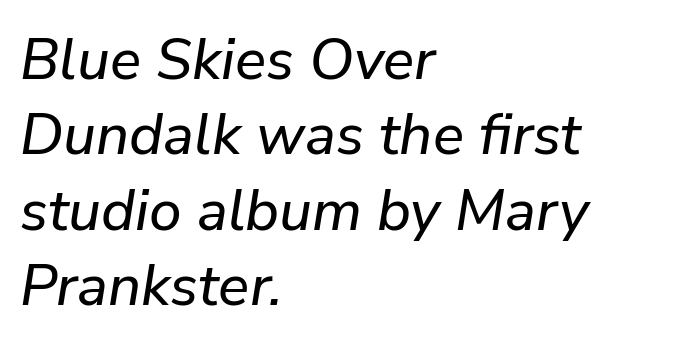
The image shows 58 px text type, italic (leaning right); set left-aligned, normal line spacing (1.3x), normal letter spacing, not underlined; low stroke contrast and a medium x-height.
